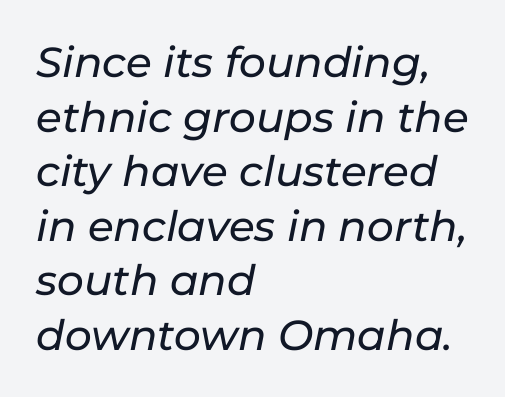
Q: Is the text italic (slanted)? A: Yes, it leans right by about 11 degrees.
Q: Is the text underlined? A: No.
Q: How is the paragraph aligned? A: Left-aligned.
Q: Is the spacing between letters normal or unusually wide? A: Normal.
Q: Is the spacing between lines tight, normal or loose? A: Normal.
Q: Width (condensed, normal, or wide)? A: Normal.
Q: Stroke contrast? A: Low.
Q: x-height? A: Medium.
Q: Monospaced? A: No.
